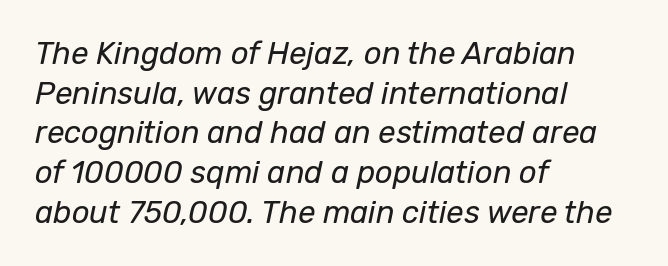
Q: Is the text bold? A: No.
Q: Is the text italic (slanted)? A: Yes, it leans right by about 12 degrees.
Q: Is the text underlined? A: No.
Q: How is the paragraph aligned? A: Left-aligned.
Q: Is the spacing between letters normal or unusually wide? A: Normal.
Q: Is the spacing between lines tight, normal or loose? A: Normal.
Q: Width (condensed, normal, or wide)? A: Normal.
Q: Stroke contrast? A: Low.
Q: x-height? A: Medium.
Q: Monospaced? A: No.
